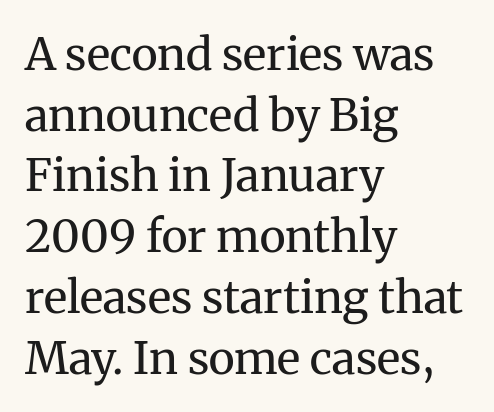
Every stem runs plumb, perpendicular to the baseline. Type style note: has serifs. The gaps between neighbouring characters are ordinary and unremarkable. Only glyphs here, with clear space below each row. The weight tops out at a normal text grade. Think of a printed novel: that variable character pitch is what you see here.
